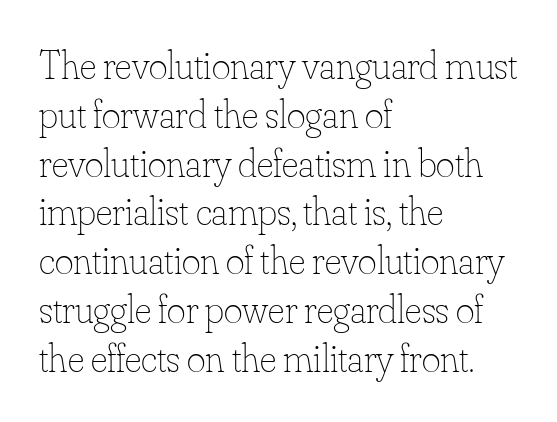
{"italic": "no", "bold": "no", "weight": "thin", "width": "normal", "stroke_contrast": "low", "x_height": "small", "monospaced": "no", "underline": "no", "align": "left", "line_spacing_ratio": 1.22, "letter_spacing": "normal", "letter_spacing_em": 0.0, "glyph_px": 40}
